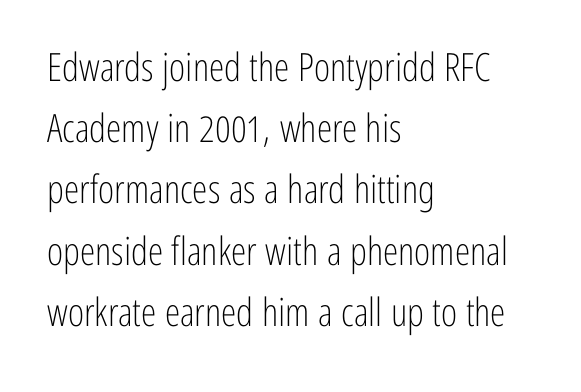
{"serif": "no", "italic": "no", "bold": "no", "weight": "light", "width": "condensed", "stroke_contrast": "low", "x_height": "medium", "monospaced": "no", "underline": "no", "align": "left", "line_spacing": "normal", "line_spacing_ratio": 1.57, "letter_spacing": "normal", "letter_spacing_em": 0.0, "glyph_px": 39}
